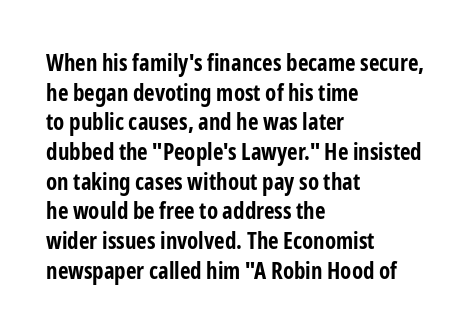
Is there any slant? The stems are plumb. Nothing unusual about the tracking: characters are spaced as the font intends. These words are printed bold, with thick strokes throughout. Evenly set lines give the paragraph a standard silhouette.
